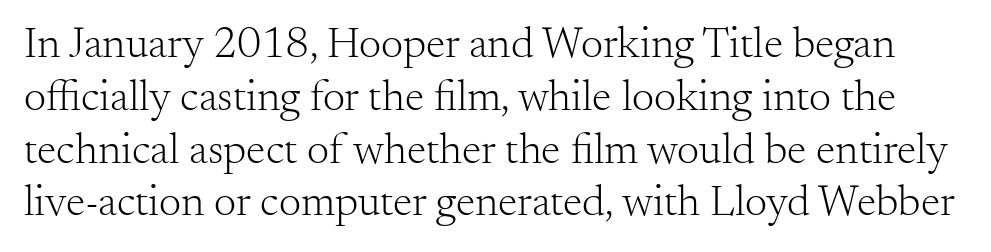
{"serif": "yes", "italic": "no", "bold": "no", "weight": "light", "width": "normal", "stroke_contrast": "medium", "x_height": "small", "monospaced": "no", "underline": "no", "line_spacing_ratio": 1.2, "letter_spacing": "normal", "letter_spacing_em": 0.0, "glyph_px": 44}
